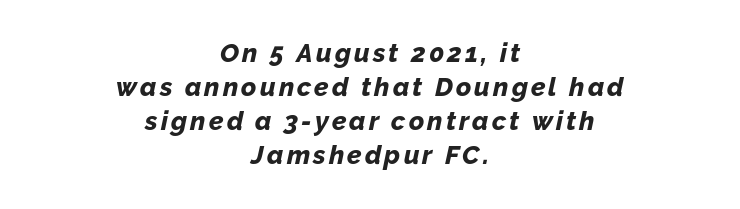
{"italic": "yes", "lean": "right", "slant_degrees": 12, "bold": "yes", "underline": "no", "align": "center", "line_spacing": "normal", "line_spacing_ratio": 1.31, "glyph_px": 26}
